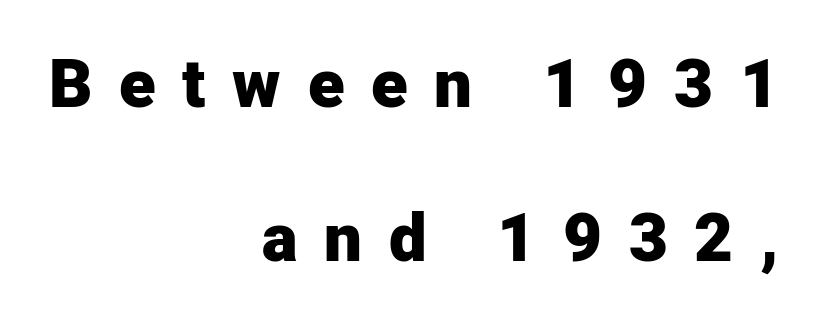
{"serif": "no", "italic": "no", "bold": "yes", "weight": "heavy", "width": "normal", "stroke_contrast": "low", "x_height": "medium", "monospaced": "no", "underline": "no", "align": "right", "line_spacing": "loose", "line_spacing_ratio": 2.3, "letter_spacing": "wide", "letter_spacing_em": 0.4, "glyph_px": 67}
